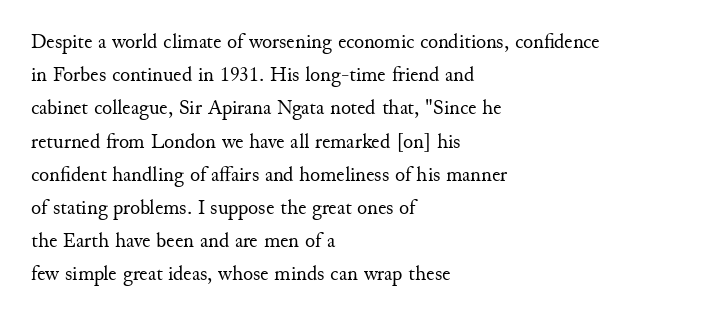
Q: Is the text bold? A: No.
Q: Is the text italic (slanted)? A: No, it is upright.
Q: Is the text underlined? A: No.
Q: How is the paragraph aligned? A: Left-aligned.
Q: Is the spacing between letters normal or unusually wide? A: Normal.
Q: Is the spacing between lines tight, normal or loose? A: Normal.
